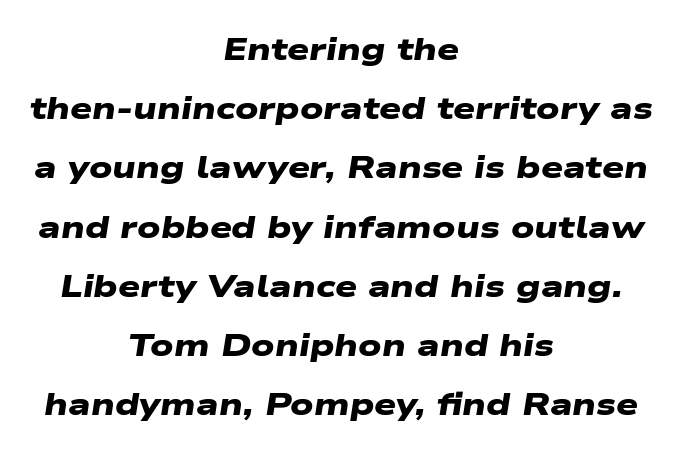
Honestly, there is no underline to notice here at all. The characters display no serif detailing; their extremities are plain. Compared with an ordinary text face, these strokes are far heavier — a full bold. The face used here is proportionally spaced, like ordinary book or web type. These lines stand farther apart than default settings would place them.
